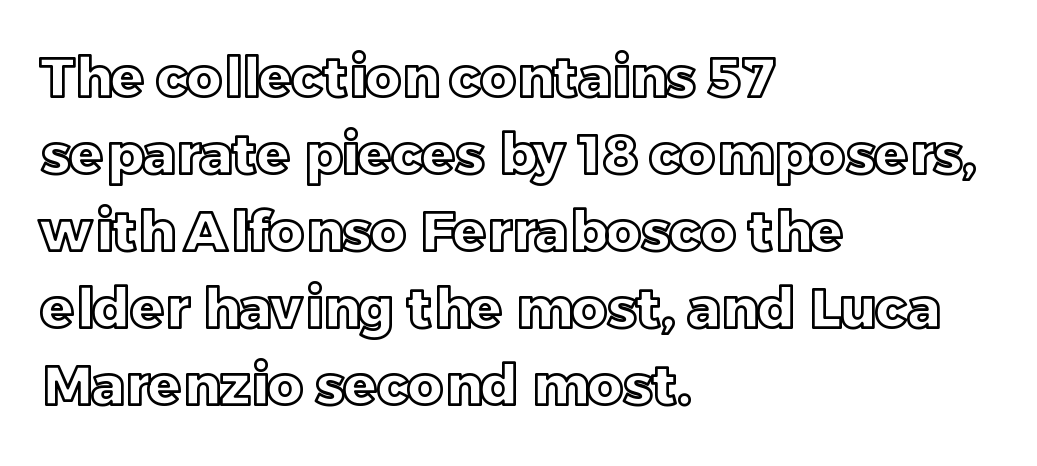
Descender tails drop into unmarked territory. Is there much room between lines? A standard amount, neither cramped nor airy. The ragged edge is on the right, which tells us the setting is flush left. Caption: standard tracking, unaltered.
